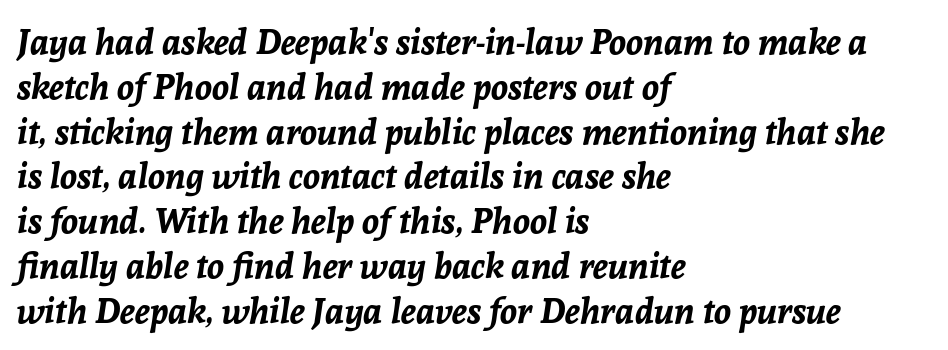
Q: Is the text bold? A: Yes.
Q: Is the text italic (slanted)? A: Yes, it leans right by about 8 degrees.
Q: Is the text underlined? A: No.
Q: How is the paragraph aligned? A: Left-aligned.
Q: Is the spacing between letters normal or unusually wide? A: Normal.
Q: Is the spacing between lines tight, normal or loose? A: Normal.
Q: Width (condensed, normal, or wide)? A: Normal.
Q: Stroke contrast? A: Low.
Q: x-height? A: Medium.
Q: Monospaced? A: No.
